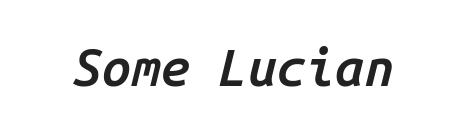
The image shows 52 px semibold type, italic (leaning right), monospaced; set normal letter spacing, not underlined; low stroke contrast and a medium x-height.
